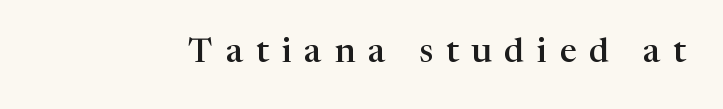
{"serif": "yes", "italic": "no", "bold": "semi", "weight": "semibold", "width": "normal", "stroke_contrast": "high", "x_height": "medium", "monospaced": "no", "underline": "no", "letter_spacing": "wide", "letter_spacing_em": 0.38, "glyph_px": 34}
